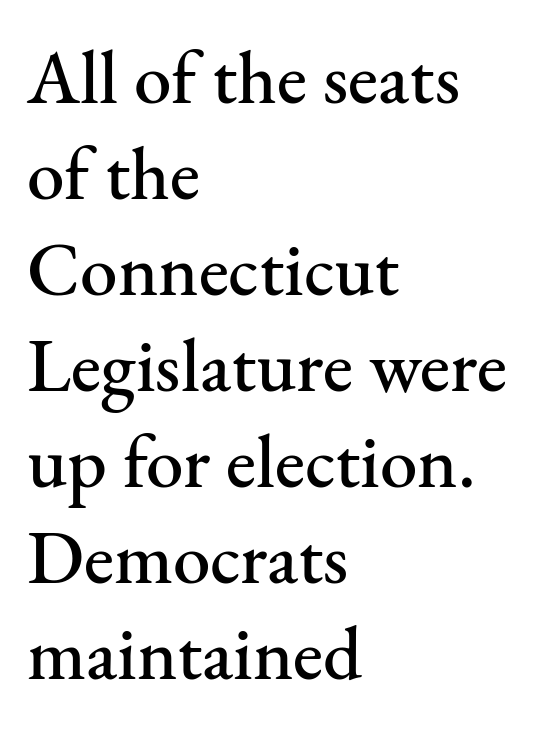
The space directly below the letters is spotless. Leftover space on each line is placed entirely after the last word. The face used here is proportionally spaced, like ordinary book or web type. Interline gaps are of average width in this sample. The tracking reads as untouched default to a designer's eye. Font category for this specimen: serif.
